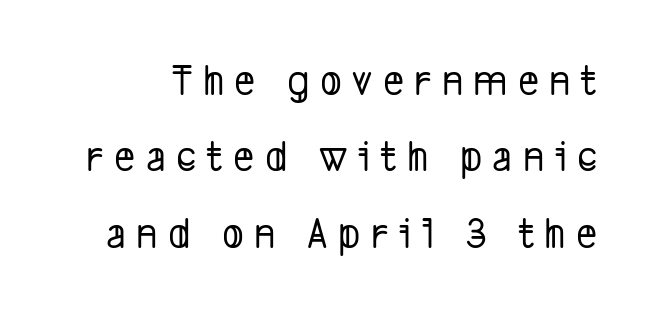
Q: Is the typeface a serif or a sans-serif typeface? A: Sans-serif.
Q: Is the text underlined? A: No.
Q: Is the spacing between letters normal or unusually wide? A: Unusually wide.
Q: Is the spacing between lines tight, normal or loose? A: Normal.
Q: Width (condensed, normal, or wide)? A: Condensed.
Q: Stroke contrast? A: Low.
Q: x-height? A: Medium.
Q: Monospaced? A: No.
